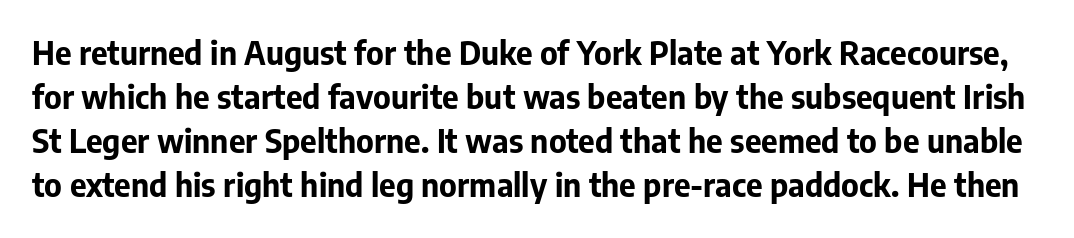
The image shows 32 px bold sans-serif type, upright; set normal line spacing (1.38x), normal letter spacing, not underlined; low stroke contrast and a medium x-height.
